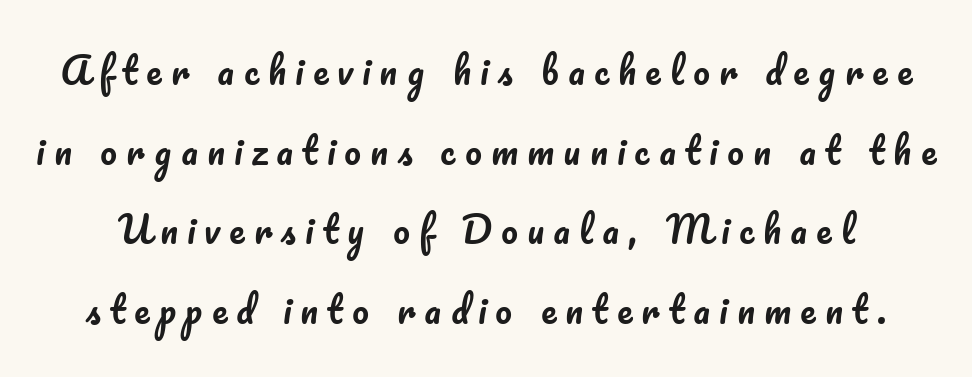
{"width": "normal", "stroke_contrast": "low", "x_height": "small", "monospaced": "no", "underline": "no", "line_spacing": "loose", "line_spacing_ratio": 2.15, "letter_spacing": "wide", "letter_spacing_em": 0.25, "glyph_px": 37}
